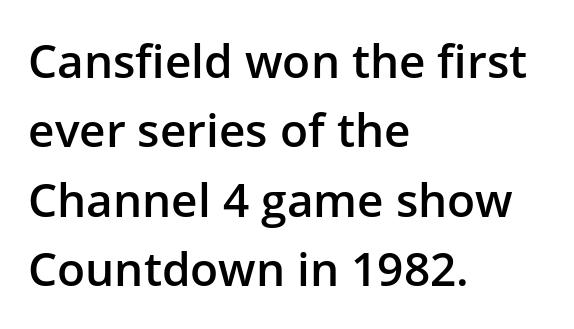
Q: Is the text bold? A: Semi-bold.
Q: Is the text italic (slanted)? A: No, it is upright.
Q: Is the typeface a serif or a sans-serif typeface? A: Sans-serif.
Q: Is the text underlined? A: No.
Q: How is the paragraph aligned? A: Left-aligned.
Q: Is the spacing between letters normal or unusually wide? A: Normal.
Q: Is the spacing between lines tight, normal or loose? A: Normal.
Q: Width (condensed, normal, or wide)? A: Normal.
Q: Stroke contrast? A: Low.
Q: x-height? A: Medium.
Q: Monospaced? A: No.
